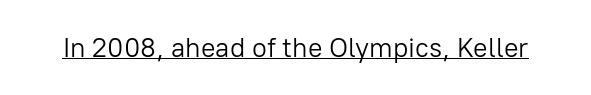
{"italic": "no", "bold": "no", "underline": "yes", "letter_spacing": "normal", "letter_spacing_em": 0.0, "glyph_px": 27}
